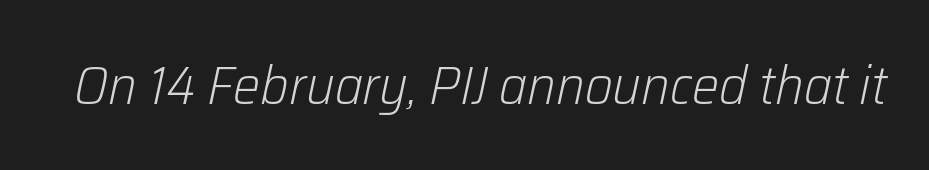
The image shows 54 px light type, italic (leaning right); set normal letter spacing, not underlined; low stroke contrast and a medium x-height.
